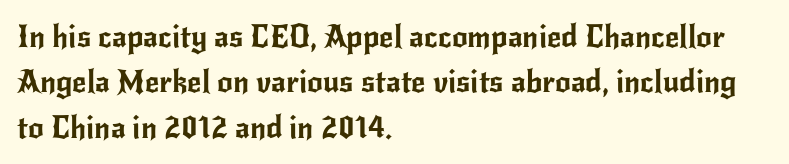
The compositor pushed each line to the left boundary. Think of a printed novel: that variable character pitch is what you see here. A sans-serif font was chosen for this passage. The line texture is even and compact thanks to regular tracking. No word sits above an underline.
